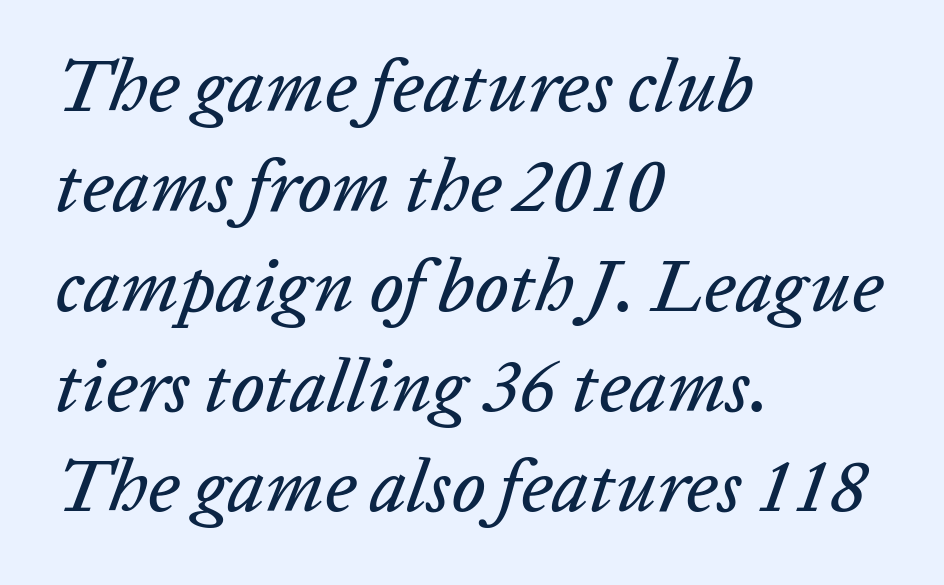
The image shows 74 px text type, italic (leaning right); set left-aligned, normal line spacing (1.35x), normal letter spacing, not underlined; low stroke contrast and a medium x-height.
